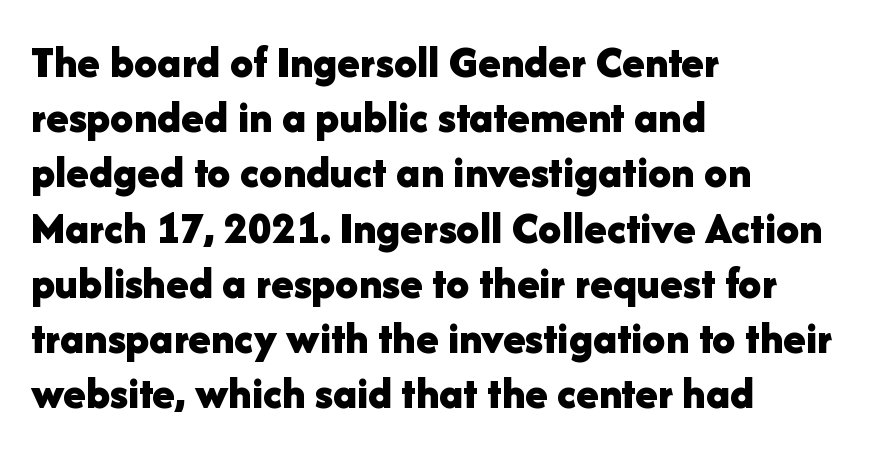
The image shows 46 px bold sans-serif type, upright; set left-aligned, line spacing 1.2x, normal letter spacing, not underlined; low stroke contrast and a medium x-height.
